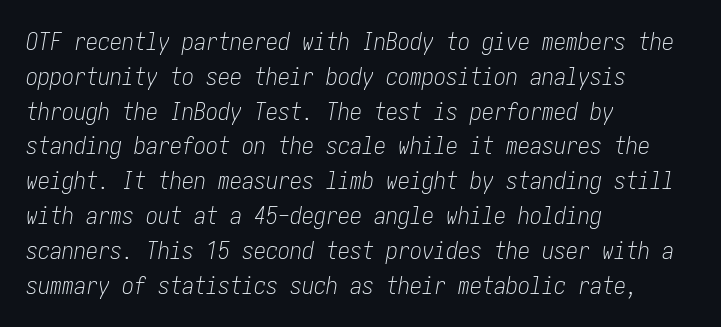
The image shows 24 px text type, italic (leaning right); set left-aligned, normal line spacing (1.45x), normal letter spacing, not underlined.
